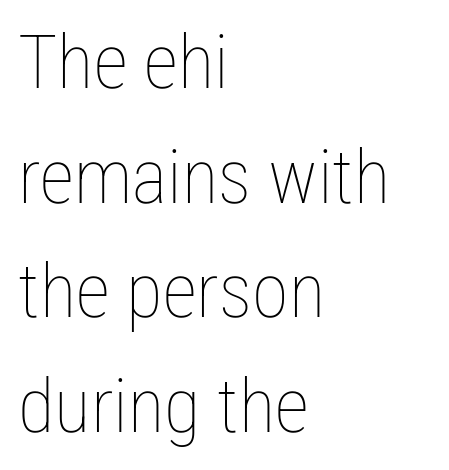
{"italic": "no", "bold": "no", "weight": "thin", "width": "condensed", "stroke_contrast": "low", "x_height": "medium", "monospaced": "no", "underline": "no", "align": "left", "line_spacing": "normal", "line_spacing_ratio": 1.53, "letter_spacing": "normal", "letter_spacing_em": 0.0, "glyph_px": 75}
